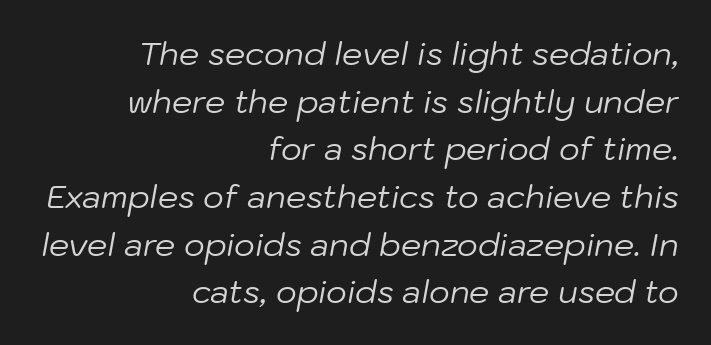
{"italic": "yes", "lean": "right", "slant_degrees": 10, "bold": "no", "weight": "regular", "width": "normal", "stroke_contrast": "low", "x_height": "medium", "monospaced": "no", "underline": "no", "align": "right", "line_spacing": "normal", "line_spacing_ratio": 1.49, "letter_spacing": "normal", "letter_spacing_em": 0.0, "glyph_px": 32}
